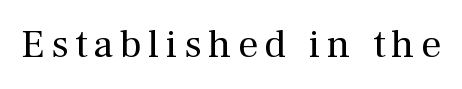
The image shows 40 px regular-weight serif type, upright; set not underlined; medium stroke contrast and a medium x-height.
